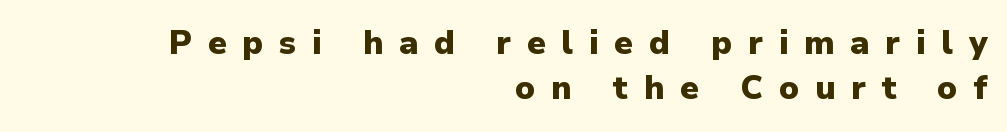
Q: Is the text bold? A: Yes.
Q: Is the text italic (slanted)? A: No, it is upright.
Q: Is the typeface a serif or a sans-serif typeface? A: Sans-serif.
Q: Is the text underlined? A: No.
Q: How is the paragraph aligned? A: Right-aligned.
Q: Is the spacing between letters normal or unusually wide? A: Unusually wide.
Q: Is the spacing between lines tight, normal or loose? A: Normal.
Q: Width (condensed, normal, or wide)? A: Normal.
Q: Stroke contrast? A: Low.
Q: x-height? A: Medium.
Q: Monospaced? A: No.
